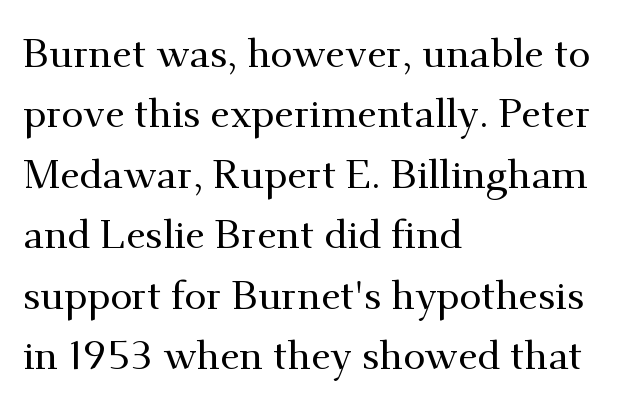
The image shows 40 px serif type, upright; set left-aligned, normal line spacing (1.51x), normal letter spacing, not underlined; medium stroke contrast and a small x-height.
